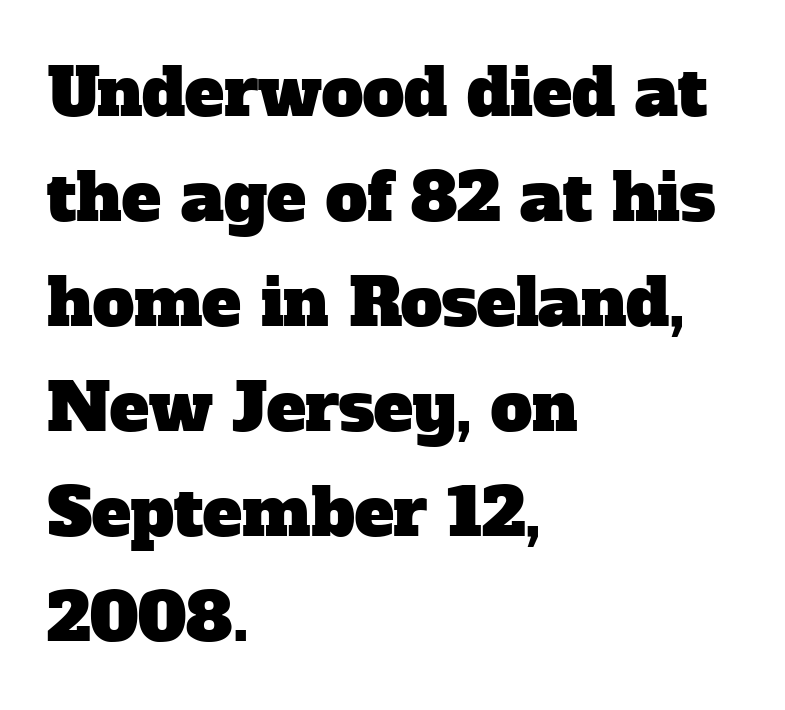
The image shows 66 px serif type; set left-aligned, normal line spacing (1.59x), normal letter spacing, not underlined; low stroke contrast and a medium x-height.
